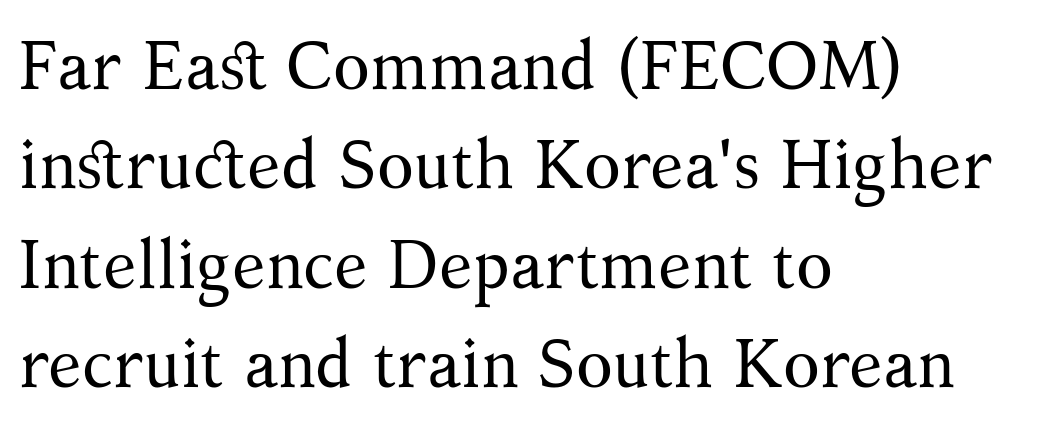
Proportional: the letters do not fall into vertical columns. Quick note: interline space is typical. Ink coverage per letter is moderate at most. Does extra space separate the letters? No, they use regular spacing. Upright lettering throughout. The designer went with a serif here, giving each stem small feet.
